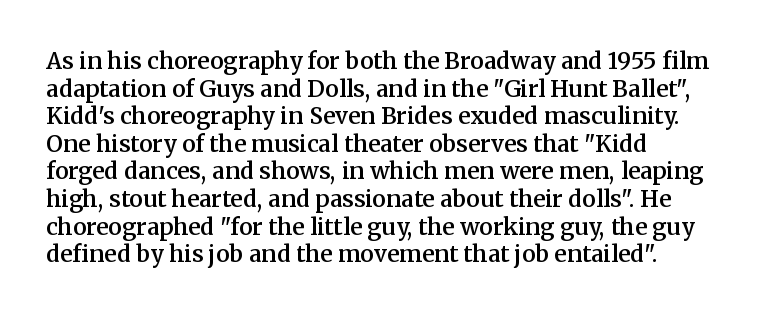
The image shows 23 px text type, upright; set left-aligned, line spacing 1.2x, normal letter spacing, not underlined.
